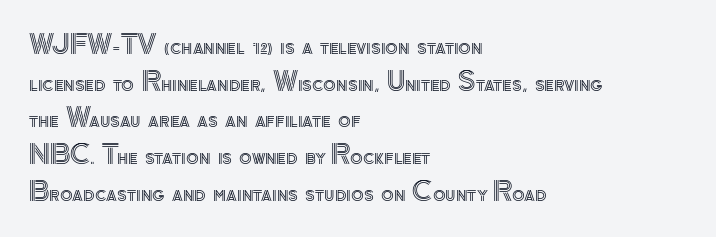
Q: Is the text italic (slanted)? A: No, it is upright.
Q: Is the text underlined? A: No.
Q: How is the paragraph aligned? A: Left-aligned.
Q: Is the spacing between letters normal or unusually wide? A: Normal.
Q: Is the spacing between lines tight, normal or loose? A: Normal.
